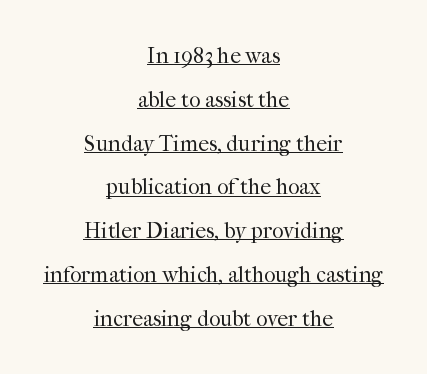
{"italic": "no", "bold": "no", "underline": "yes", "align": "center", "line_spacing": "loose", "line_spacing_ratio": 1.99, "letter_spacing": "normal", "letter_spacing_em": 0.0, "glyph_px": 22}
